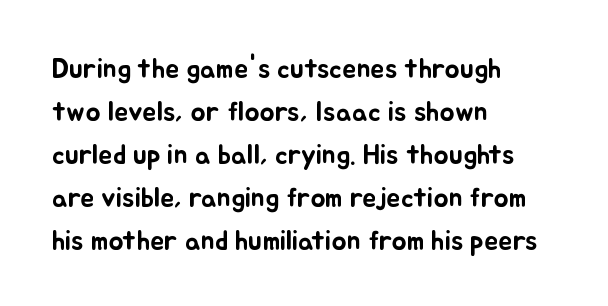
The image shows 28 px text type, upright; set left-aligned, normal line spacing (1.54x), normal letter spacing, not underlined; low stroke contrast and a small x-height.
